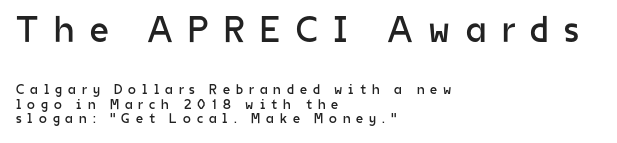
Q: Is the text bold? A: No.
Q: Is the text italic (slanted)? A: No, it is upright.
Q: Is the typeface a serif or a sans-serif typeface? A: Sans-serif.
Q: Is the text underlined? A: No.
Q: How is the paragraph aligned? A: Left-aligned.
Q: Is the spacing between letters normal or unusually wide? A: Unusually wide.
Q: Is the spacing between lines tight, normal or loose? A: Tight.
Q: Which block of text is set in a larger size, the first (top) or the second (bottom)? A: The first (top) one.
Q: Width (condensed, normal, or wide)? A: Normal.
Q: Stroke contrast? A: Low.
Q: x-height? A: Medium.
Q: Monospaced? A: No.
